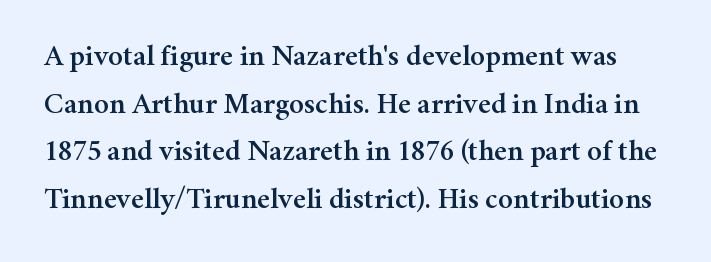
The line texture is even and compact thanks to regular tracking. This is the regular roman posture of the typeface. Check under the words: just untouched page. Interline gaps are of average width in this sample. Observe the serifs anchoring each vertical stroke in this sample.
